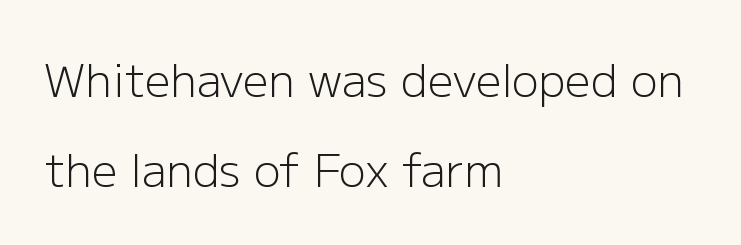
Q: Is the text bold? A: No.
Q: Is the text italic (slanted)? A: No, it is upright.
Q: Is the typeface a serif or a sans-serif typeface? A: Sans-serif.
Q: Is the text underlined? A: No.
Q: How is the paragraph aligned? A: Left-aligned.
Q: Is the spacing between letters normal or unusually wide? A: Normal.
Q: Is the spacing between lines tight, normal or loose? A: Loose.
Q: Width (condensed, normal, or wide)? A: Normal.
Q: Stroke contrast? A: Low.
Q: x-height? A: Medium.
Q: Monospaced? A: No.
